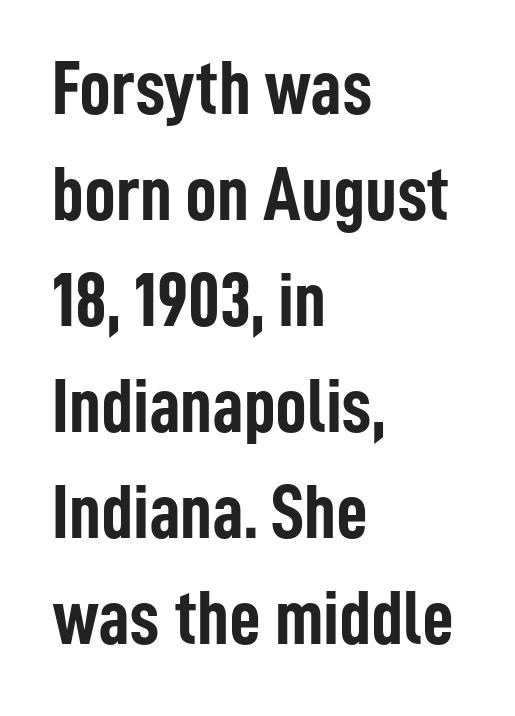
{"serif": "no", "italic": "no", "bold": "yes", "weight": "semibold", "width": "condensed", "stroke_contrast": "low", "x_height": "medium", "monospaced": "no", "underline": "no", "align": "left", "line_spacing": "normal", "line_spacing_ratio": 1.36, "letter_spacing": "normal", "letter_spacing_em": 0.0, "glyph_px": 78}
